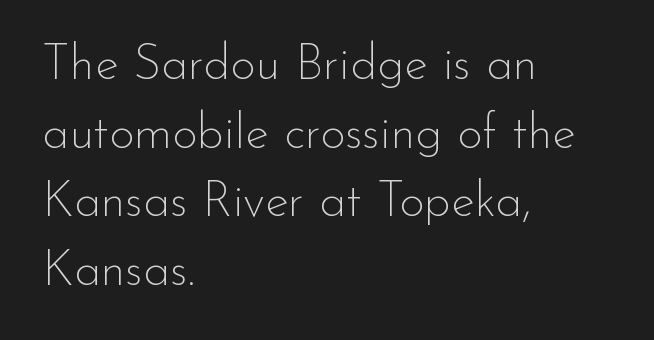
{"serif": "no", "italic": "no", "bold": "no", "weight": "thin", "width": "normal", "stroke_contrast": "low", "x_height": "small", "monospaced": "no", "underline": "no", "align": "left", "line_spacing": "normal", "line_spacing_ratio": 1.4, "letter_spacing": "normal", "letter_spacing_em": 0.0, "glyph_px": 49}
